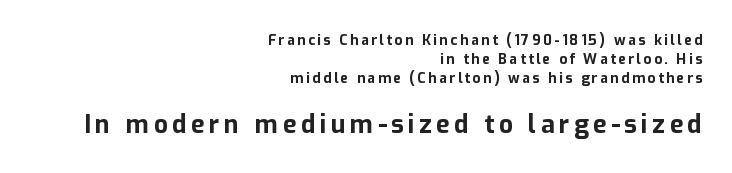
The image shows 25 px bold type, upright; set right-aligned, normal line spacing (1.36x), not underlined; the second (bottom) block is 1.79x larger.
